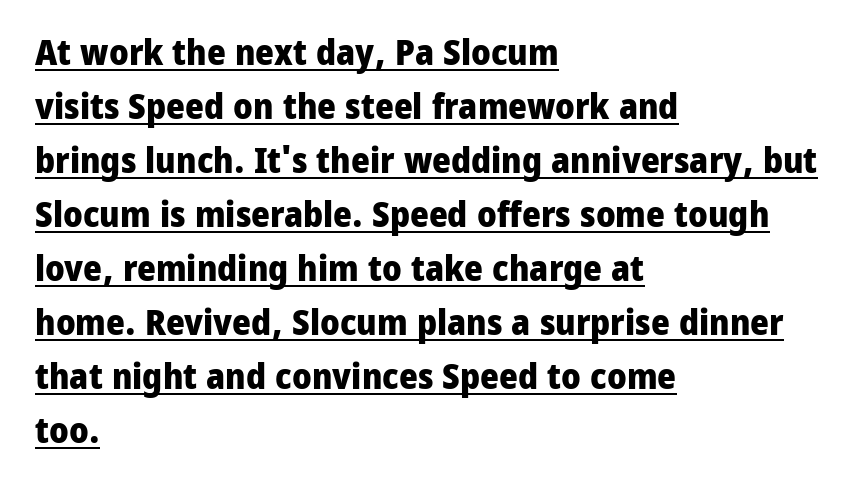
No italicization has been applied; the sample stays upright. Nope, no serifs anywhere on these letters. Emphasis is given by a line drawn under the lettering. The letters sit at their default tracking, neither squeezed nor spread. Line beginnings align vertically; line endings do not.
